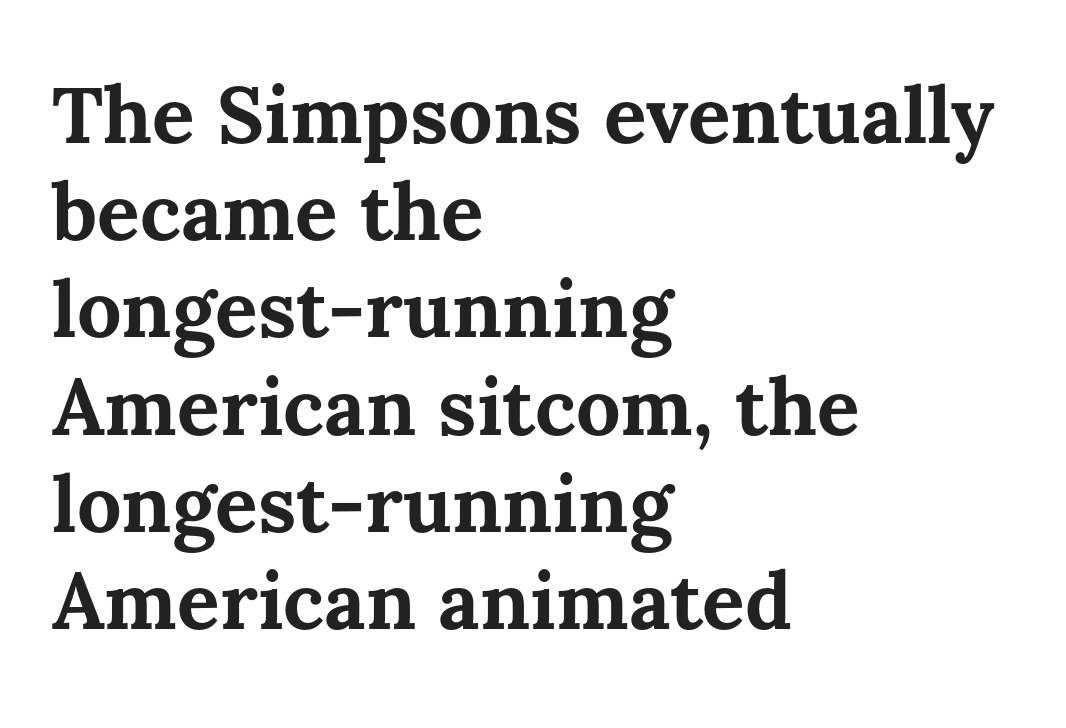
{"italic": "no", "bold": "yes", "weight": "bold", "width": "normal", "stroke_contrast": "medium", "x_height": "medium", "monospaced": "no", "underline": "no", "align": "left", "line_spacing_ratio": 1.23, "letter_spacing": "normal", "letter_spacing_em": 0.0, "glyph_px": 79}
